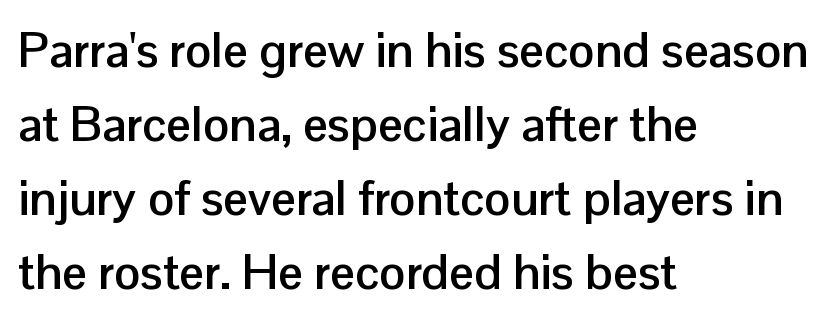
The image shows 49 px semibold sans-serif type, upright; set left-aligned, normal line spacing (1.51x), normal letter spacing, not underlined; low stroke contrast and a medium x-height.
